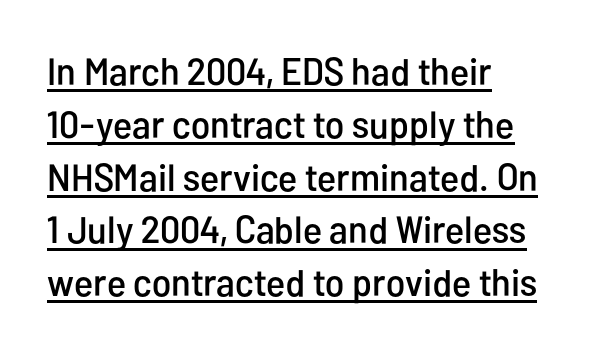
{"serif": "no", "italic": "no", "width": "condensed", "stroke_contrast": "low", "x_height": "medium", "monospaced": "no", "underline": "yes", "align": "left", "line_spacing": "normal", "line_spacing_ratio": 1.39, "letter_spacing": "normal", "letter_spacing_em": 0.0, "glyph_px": 38}
